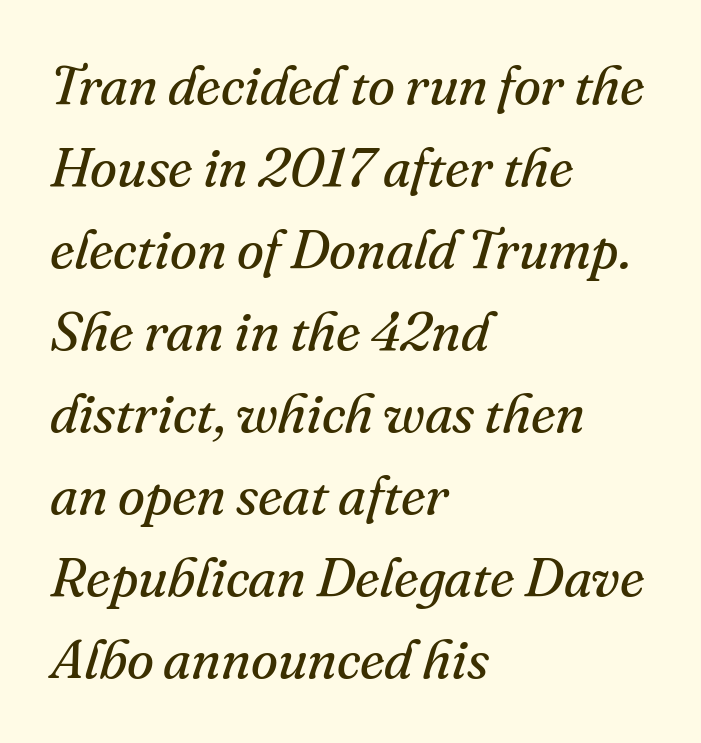
The image shows 55 px regular-weight serif type, italic (leaning right); set left-aligned, normal line spacing (1.49x), normal letter spacing, not underlined; medium stroke contrast and a small x-height.
